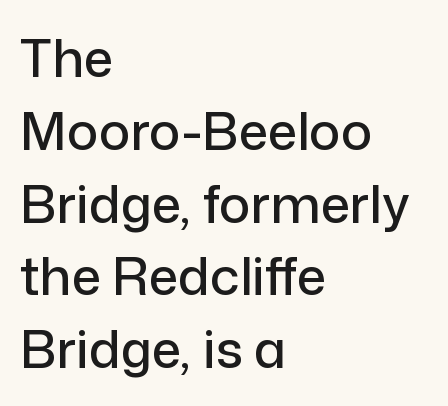
The image shows 52 px sans-serif type, upright; set left-aligned, normal line spacing (1.4x), normal letter spacing, not underlined; low stroke contrast and a medium x-height.
